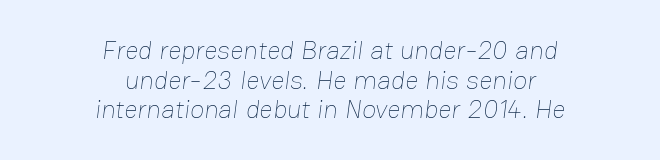
{"bold": "no", "underline": "no", "align": "center", "line_spacing": "tight", "line_spacing_ratio": 1.14, "letter_spacing": "normal", "letter_spacing_em": 0.0, "glyph_px": 26}
